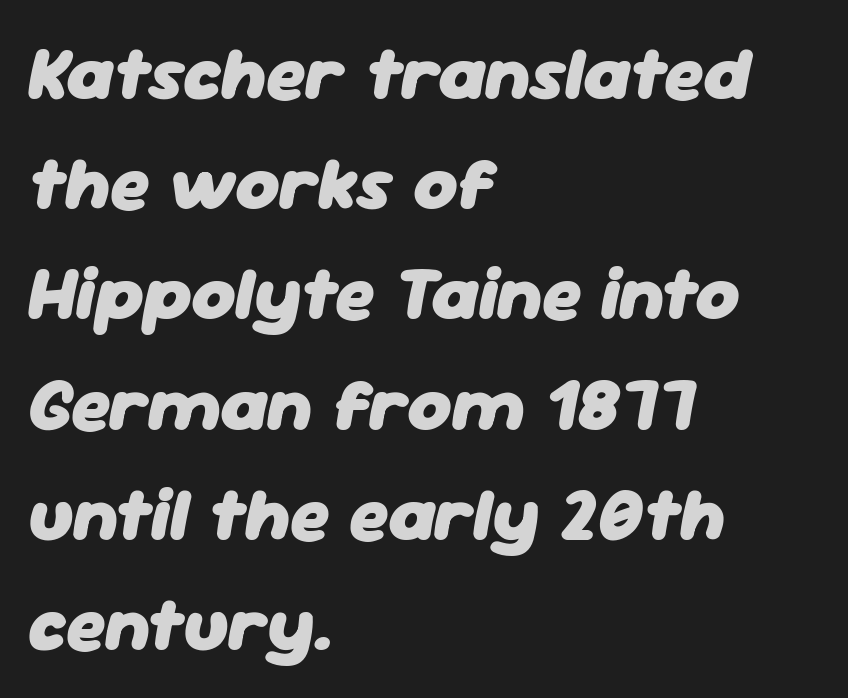
{"italic": "yes", "lean": "right", "slant_degrees": 11, "bold": "yes", "weight": "heavy", "width": "normal", "stroke_contrast": "low", "x_height": "medium", "monospaced": "no", "underline": "no", "align": "left", "line_spacing": "normal", "line_spacing_ratio": 1.47, "letter_spacing": "normal", "letter_spacing_em": 0.0, "glyph_px": 75}
